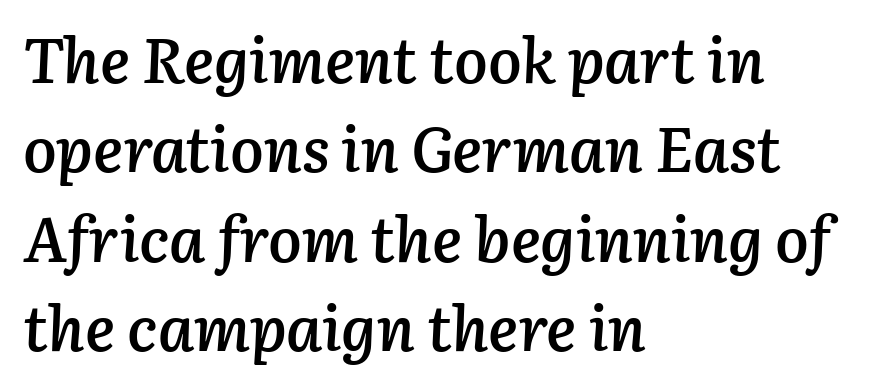
The lines in this sample share a left origin and differ only in where they stop. The lines sit at an ordinary, default distance from one another. Do the characters align in a grid? No, the font is proportional. These words are printed semibold, heavier than regular yet not bold.
